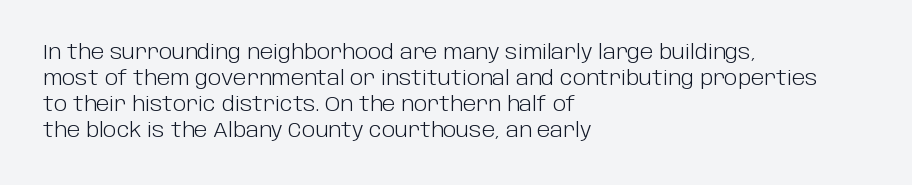
{"italic": "no", "bold": "no", "underline": "no", "align": "left", "line_spacing": "normal", "line_spacing_ratio": 1.3, "letter_spacing": "normal", "letter_spacing_em": 0.0, "glyph_px": 20}
